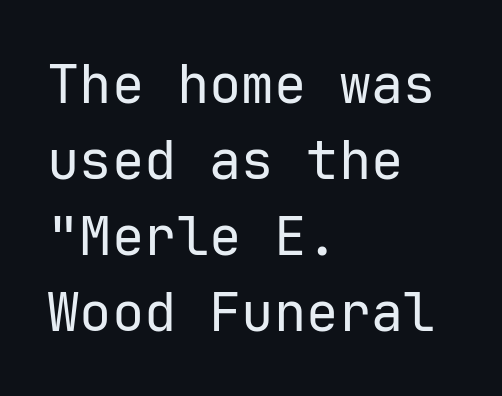
The image shows 54 px regular-weight sans-serif type, upright, monospaced; set left-aligned, normal line spacing (1.41x), normal letter spacing, not underlined; low stroke contrast and a medium x-height.
